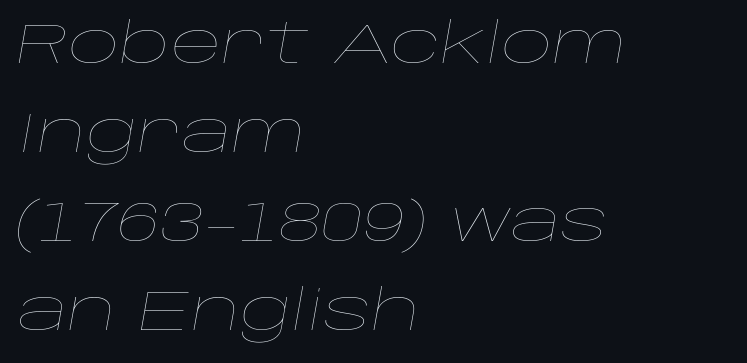
Q: Is the text bold? A: No.
Q: Is the text italic (slanted)? A: Yes, it leans right by about 10 degrees.
Q: Is the text underlined? A: No.
Q: How is the paragraph aligned? A: Left-aligned.
Q: Is the spacing between letters normal or unusually wide? A: Normal.
Q: Is the spacing between lines tight, normal or loose? A: Normal.
Q: Width (condensed, normal, or wide)? A: Wide.
Q: Stroke contrast? A: Low.
Q: x-height? A: Large.
Q: Monospaced? A: No.
